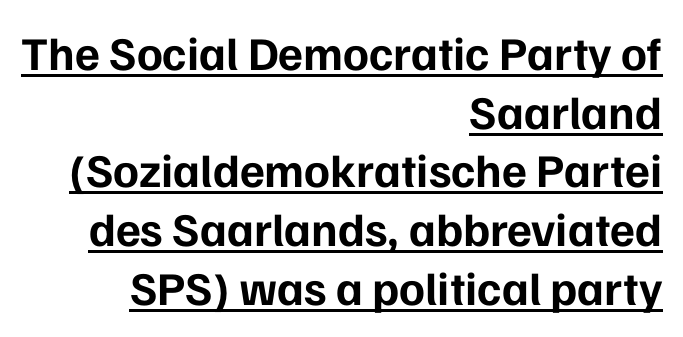
A typesetter would label this face a sans. Here the designer chose a conventional face with non-uniform glyph widths. Whoever set this chose a conventional vertical rhythm. Strokes here are thick enough to call this a true bold. Notice how a bar underscores the lettering throughout. Tracking here is standard; glyphs follow each other at the usual distance.
